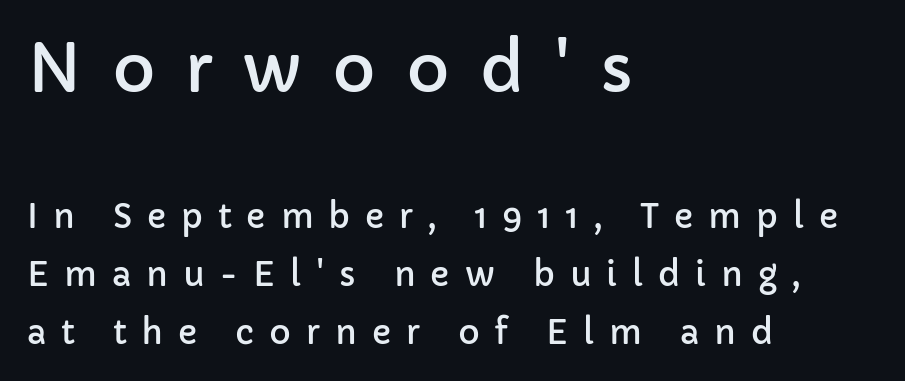
Q: Is the text italic (slanted)? A: No, it is upright.
Q: Is the typeface a serif or a sans-serif typeface? A: Sans-serif.
Q: Is the text underlined? A: No.
Q: How is the paragraph aligned? A: Left-aligned.
Q: Is the spacing between letters normal or unusually wide? A: Unusually wide.
Q: Which block of text is set in a larger size, the first (top) or the second (bottom)? A: The first (top) one.
Q: Width (condensed, normal, or wide)? A: Normal.
Q: Stroke contrast? A: Low.
Q: x-height? A: Medium.
Q: Monospaced? A: No.
